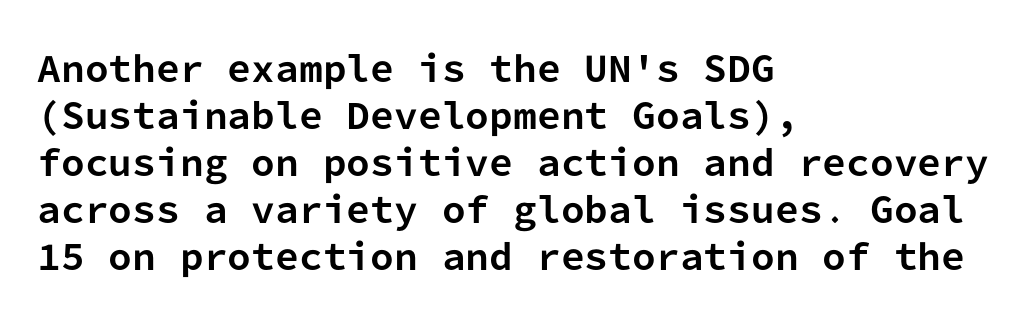
Short and long lines alike share a common starting point at left. Each letter, wide or thin by design, is forced into the same width here. Strokes here are thick enough to call this a true bold. Every stem runs plumb, perpendicular to the baseline. The tracking reads as untouched default to a designer's eye.
